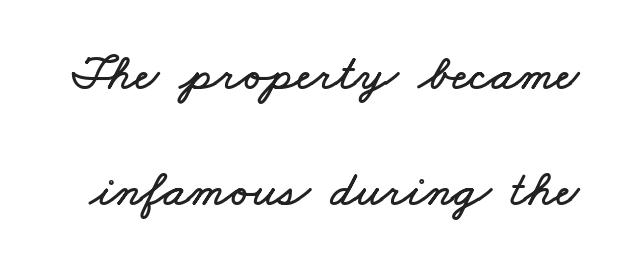
The image shows 51 px wide type; set loose line spacing (2.28x), normal letter spacing, not underlined; low stroke contrast and a small x-height.
